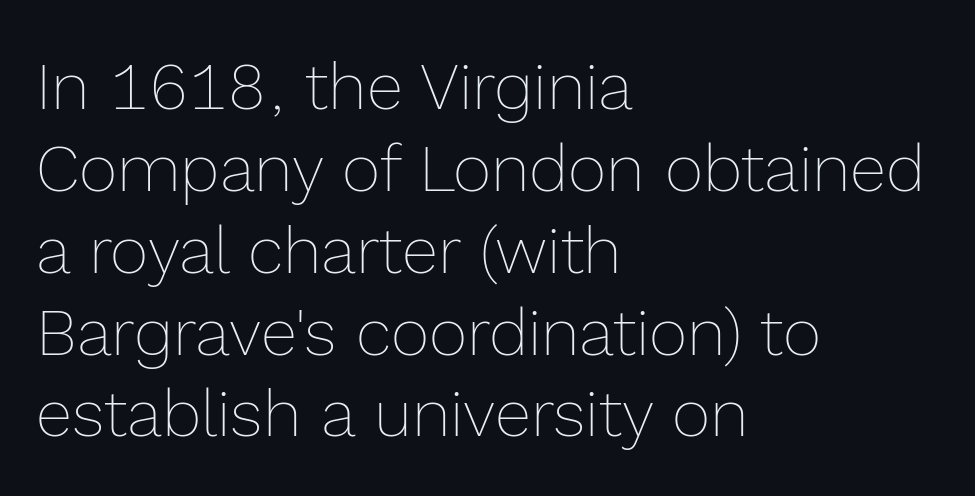
{"italic": "no", "bold": "no", "weight": "thin", "width": "normal", "x_height": "medium", "monospaced": "no", "underline": "no", "align": "left", "line_spacing_ratio": 1.24, "letter_spacing": "normal", "letter_spacing_em": 0.0, "glyph_px": 66}
